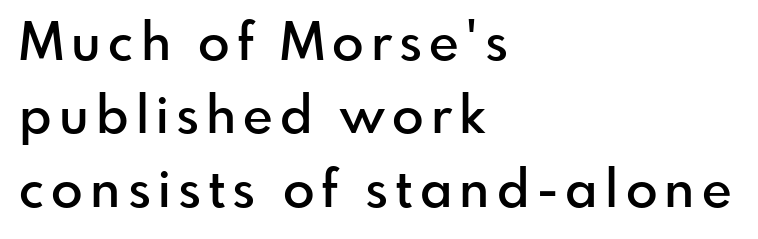
Look at the bottom of the vertical strokes: they stop flat, with no serifs. Unlike italic type, these characters show no tilt at all. The face used here is proportionally spaced, like ordinary book or web type. Does the weight exceed regular? Yes, but only to semibold. Visually the block forms a straight wall on the left and a jagged coastline on the right. Notice how descenders clear the ascenders below comfortably — that's standard leading.
